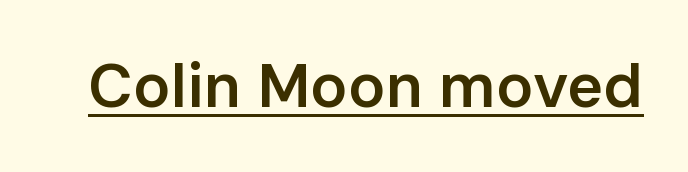
{"serif": "no", "italic": "no", "bold": "semi", "weight": "semibold", "width": "normal", "stroke_contrast": "low", "x_height": "medium", "monospaced": "no", "underline": "yes", "letter_spacing": "normal", "letter_spacing_em": 0.0, "glyph_px": 62}
